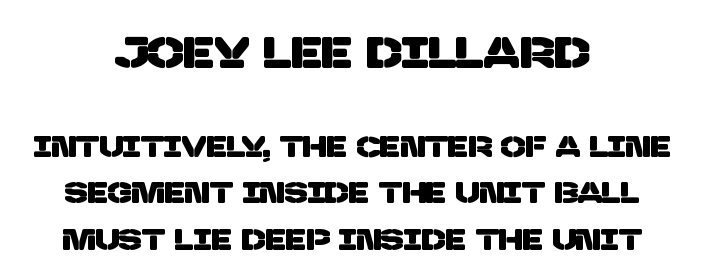
The image shows 43 px sans-serif type; set centered, normal line spacing (1.61x), normal letter spacing, not underlined; the first (top) block is 1.48x larger; low stroke contrast and a large x-height.
